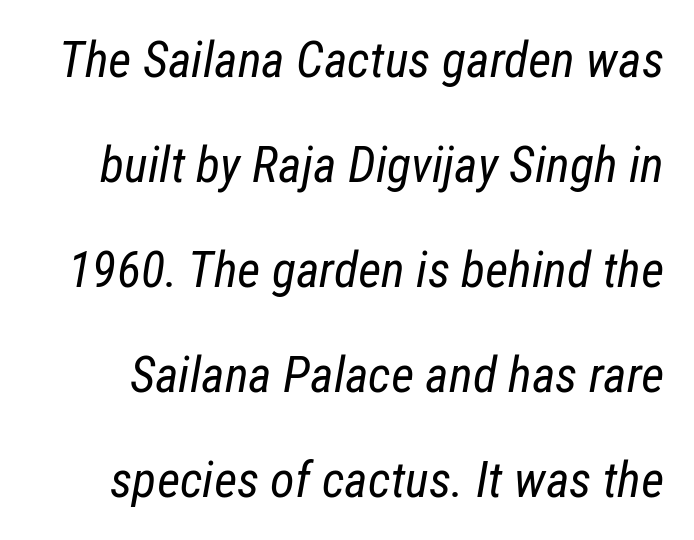
Q: Is the text bold? A: No.
Q: Is the text italic (slanted)? A: Yes, it leans right by about 12 degrees.
Q: Is the text underlined? A: No.
Q: Is the spacing between letters normal or unusually wide? A: Normal.
Q: Is the spacing between lines tight, normal or loose? A: Loose.
Q: Width (condensed, normal, or wide)? A: Condensed.
Q: Stroke contrast? A: Low.
Q: x-height? A: Medium.
Q: Monospaced? A: No.
